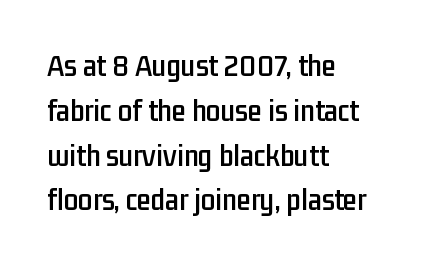
Q: Is the text italic (slanted)? A: No, it is upright.
Q: Is the typeface a serif or a sans-serif typeface? A: Sans-serif.
Q: Is the text underlined? A: No.
Q: How is the paragraph aligned? A: Left-aligned.
Q: Is the spacing between letters normal or unusually wide? A: Normal.
Q: Is the spacing between lines tight, normal or loose? A: Normal.
Q: Width (condensed, normal, or wide)? A: Condensed.
Q: Stroke contrast? A: Low.
Q: x-height? A: Medium.
Q: Monospaced? A: No.
